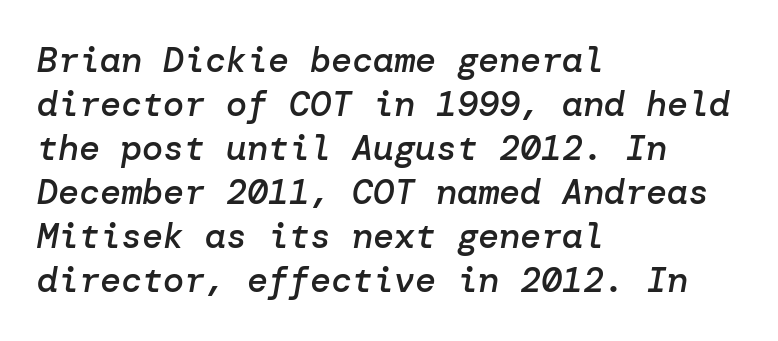
The line texture is even and compact thanks to regular tracking. The rendering applies a slant to the glyphs. Horizontal bands of white between lines are of average thickness. The space directly below the letters is spotless. Is the type bold? Partly — it's a semibold, heavier than regular but not fully bold.
